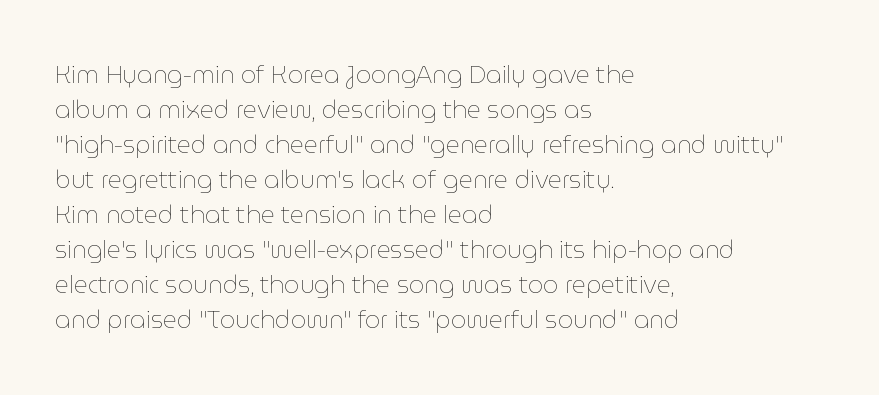
Q: Is the text bold? A: No.
Q: Is the text italic (slanted)? A: No, it is upright.
Q: Is the text underlined? A: No.
Q: How is the paragraph aligned? A: Left-aligned.
Q: Is the spacing between letters normal or unusually wide? A: Normal.
Q: Is the spacing between lines tight, normal or loose? A: Normal.
